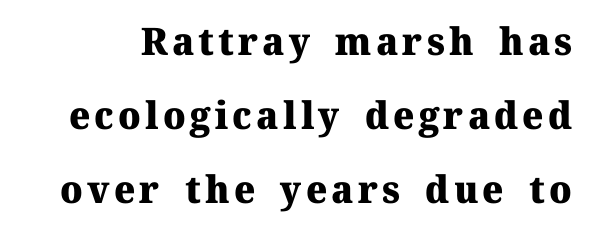
These lines stand farther apart than default settings would place them. The letters advance in unequal steps, a hallmark of proportional type. The face used here is seriffed, in the tradition of book romans. The type sits square on the baseline with zero lean.
